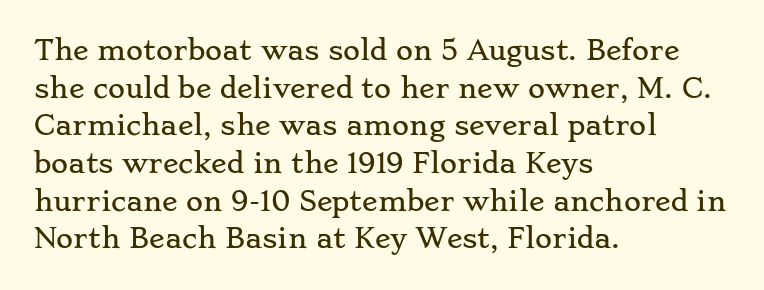
The image shows 26 px text type, upright; set left-aligned, normal line spacing (1.45x), normal letter spacing, not underlined.
